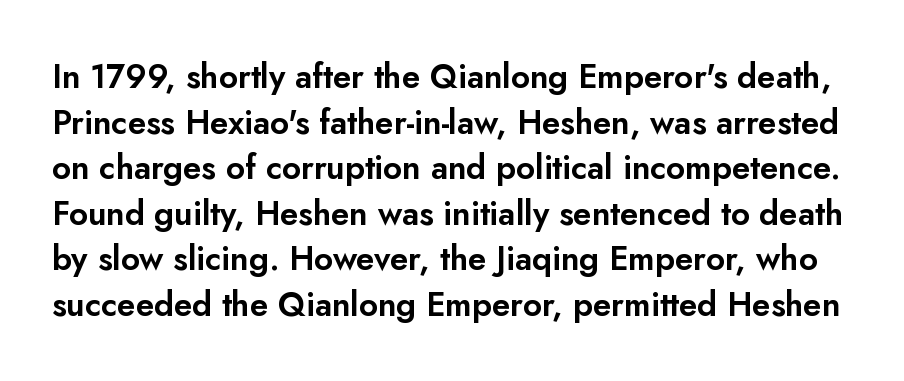
{"serif": "no", "italic": "no", "width": "normal", "stroke_contrast": "low", "x_height": "small", "monospaced": "no", "underline": "no", "line_spacing": "normal", "line_spacing_ratio": 1.38, "letter_spacing": "normal", "letter_spacing_em": 0.0, "glyph_px": 33}
